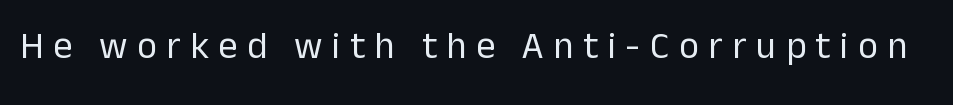
The image shows 38 px regular-weight sans-serif type, upright; set unusually wide letter spacing (+0.25 em), not underlined; low stroke contrast and a medium x-height.
